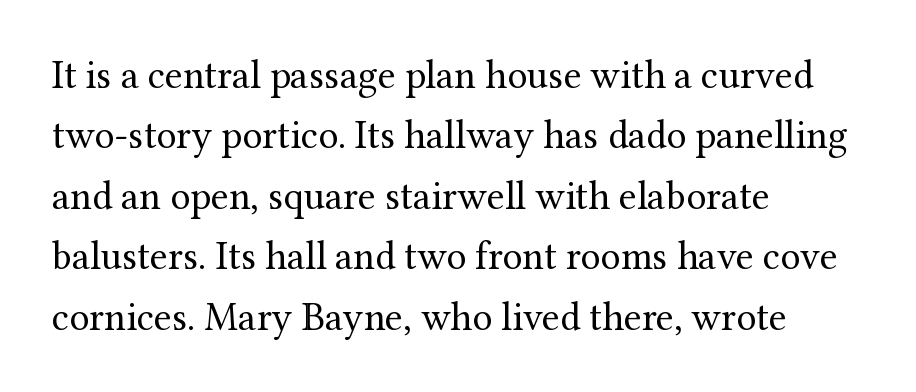
Q: Is the text bold? A: No.
Q: Is the text italic (slanted)? A: No, it is upright.
Q: Is the typeface a serif or a sans-serif typeface? A: Serif.
Q: Is the text underlined? A: No.
Q: How is the paragraph aligned? A: Left-aligned.
Q: Is the spacing between letters normal or unusually wide? A: Normal.
Q: Is the spacing between lines tight, normal or loose? A: Normal.
Q: Width (condensed, normal, or wide)? A: Normal.
Q: Stroke contrast? A: Medium.
Q: x-height? A: Medium.
Q: Monospaced? A: No.
